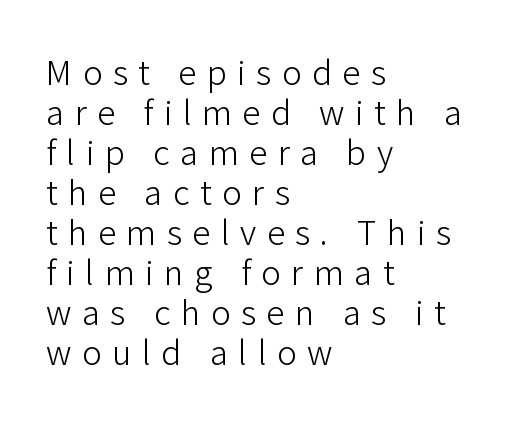
{"serif": "no", "italic": "no", "bold": "no", "weight": "light", "width": "normal", "stroke_contrast": "low", "x_height": "medium", "monospaced": "no", "underline": "no", "align": "left", "line_spacing_ratio": 1.21, "letter_spacing": "wide", "letter_spacing_em": 0.32, "glyph_px": 33}
